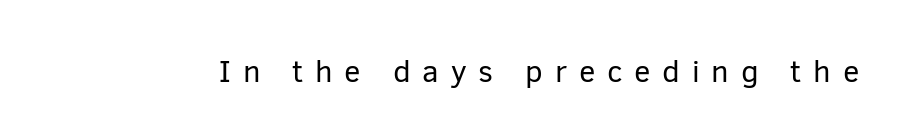
Q: Is the text bold? A: No.
Q: Is the text italic (slanted)? A: No, it is upright.
Q: Is the typeface a serif or a sans-serif typeface? A: Sans-serif.
Q: Is the text underlined? A: No.
Q: Is the spacing between letters normal or unusually wide? A: Unusually wide.
Q: Width (condensed, normal, or wide)? A: Normal.
Q: Stroke contrast? A: Low.
Q: x-height? A: Medium.
Q: Monospaced? A: No.
